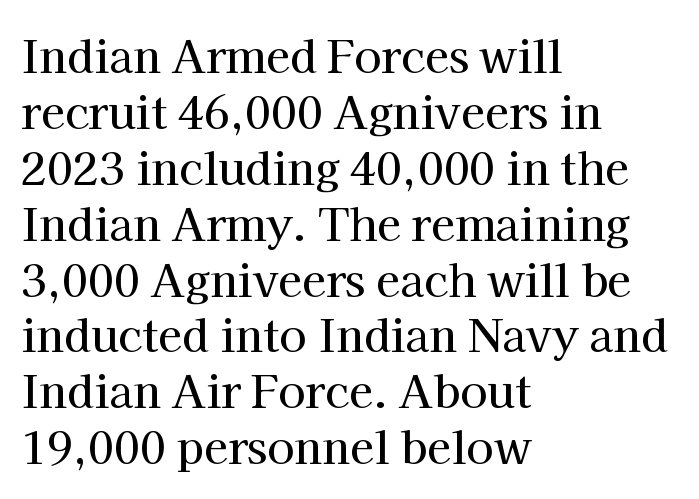
Vertically, the passage feels balanced, rows spaced as you'd expect. Does the lettering tilt? It doesn't — this is upright. The foot of each line stays bare and open. In terms of letterform style, serifs are clearly present. Default kerning and tracking; the words read as compact shapes.
